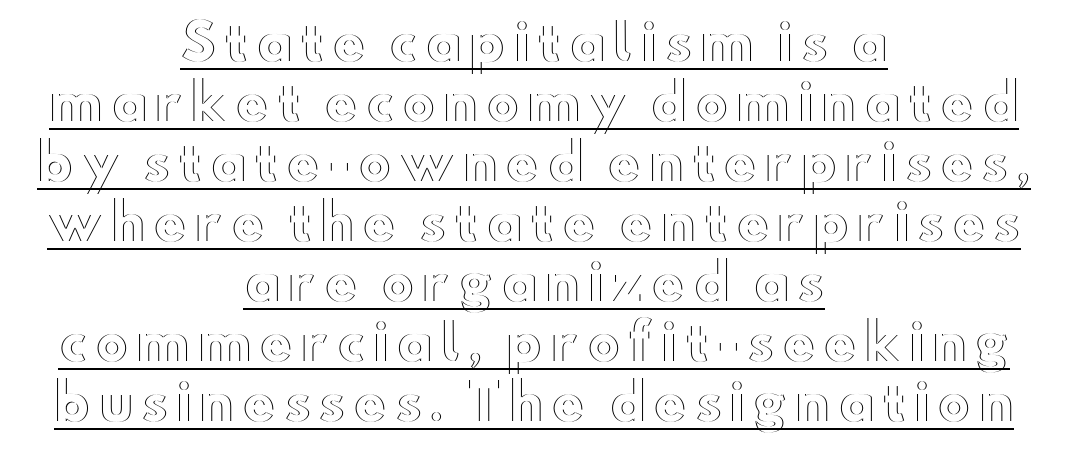
The image shows 50 px wide type, upright; set centered, line spacing 1.2x, underlined; a small x-height.
